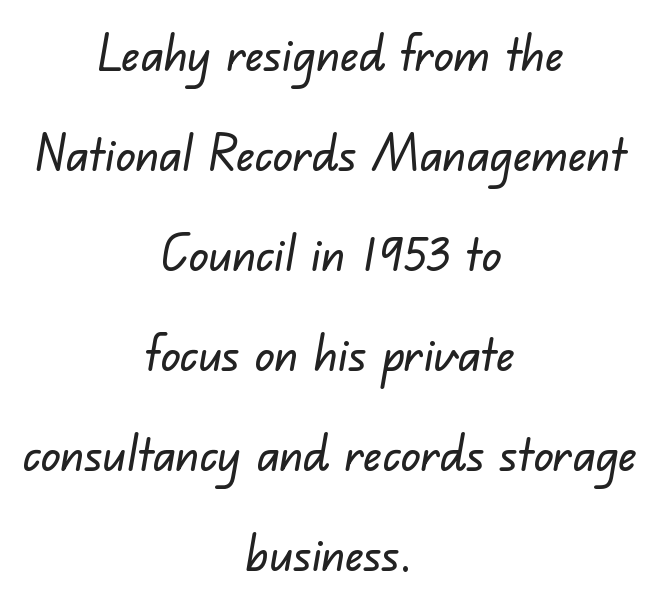
The image shows 49 px sans-serif type; set centered, loose line spacing (2.04x), normal letter spacing, not underlined; low stroke contrast and a small x-height.
